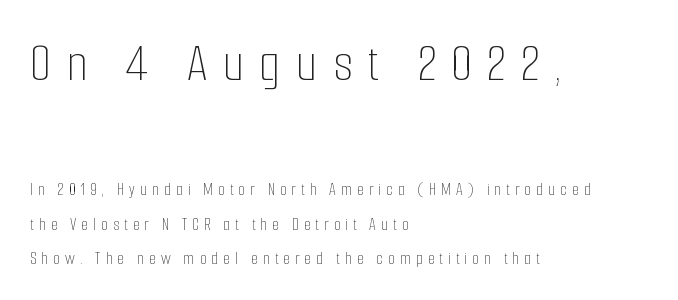
Baseline-to-baseline distance is far greater than the letter height. Casual observation: everything's shoved over to the left. Spacing verdict: proportional, widths tailored to each character. The weight would be labelled regular, book, light, or lighter still.
